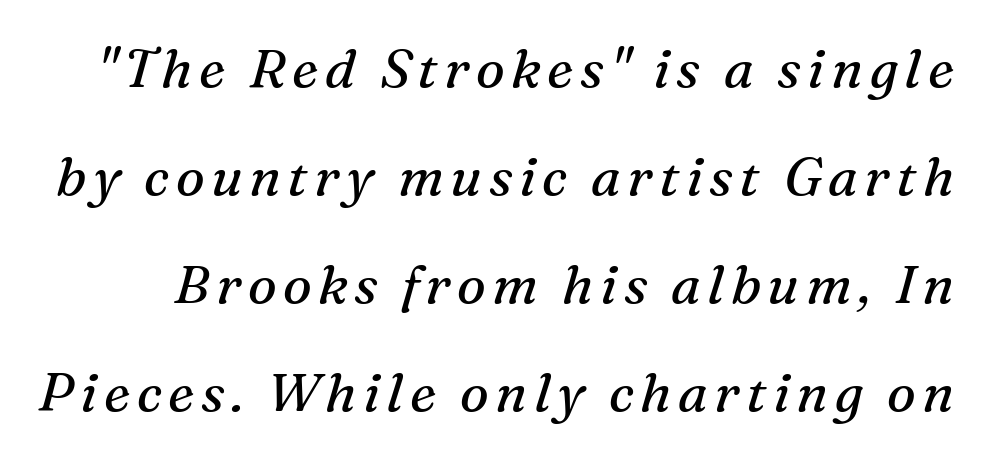
The image shows 54 px regular-weight serif type, italic (leaning right); set loose line spacing (2.0x), not underlined; medium stroke contrast and a medium x-height.
